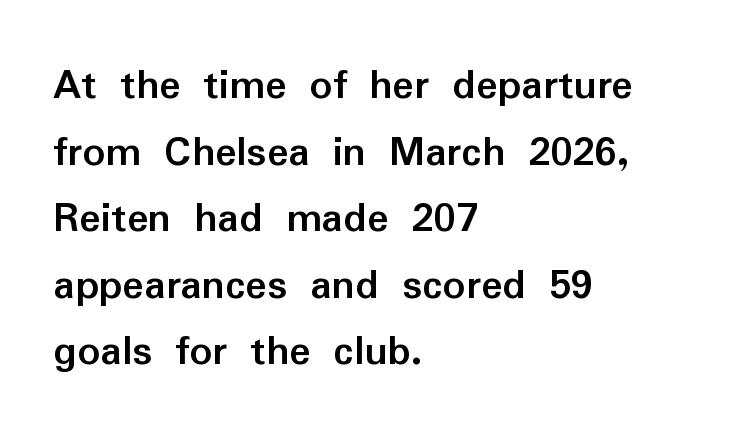
All the whitespace from short lines collects on the right. I'd describe the lettering as bold — thick and assertive. Do the letters lean? They stand straight. The zone under the glyphs is completely vacant. Standard letterfit; no display-style spreading of the glyphs.
